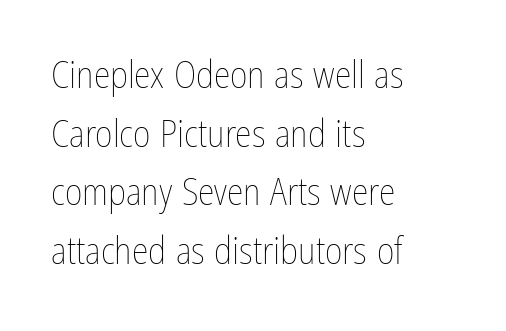
The passage shown is not underscored anywhere. Weight: not bold — regular or lighter. This is roman type, the default non-slanted kind. Looks like regular typesetting: each glyph gets only the width it needs.
